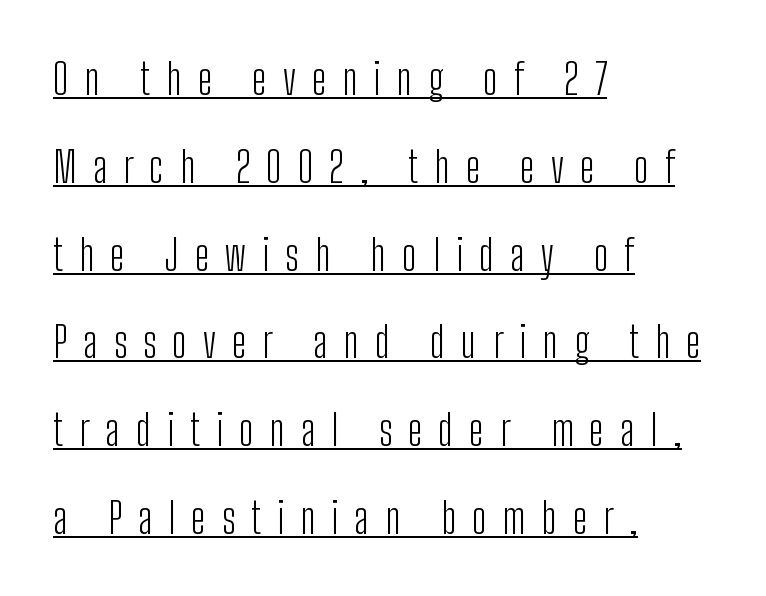
Successive baselines arrive slowly, with a big drop between each. These lines are composed in type without serifs. You can see a thin bar hugging the bottom of the glyphs. This rendering widens character spacing well past its baseline value. Is the type heavy? It reads as light-to-regular instead. Is this a fixed-width face? No — the glyphs have proportional, varying widths.
